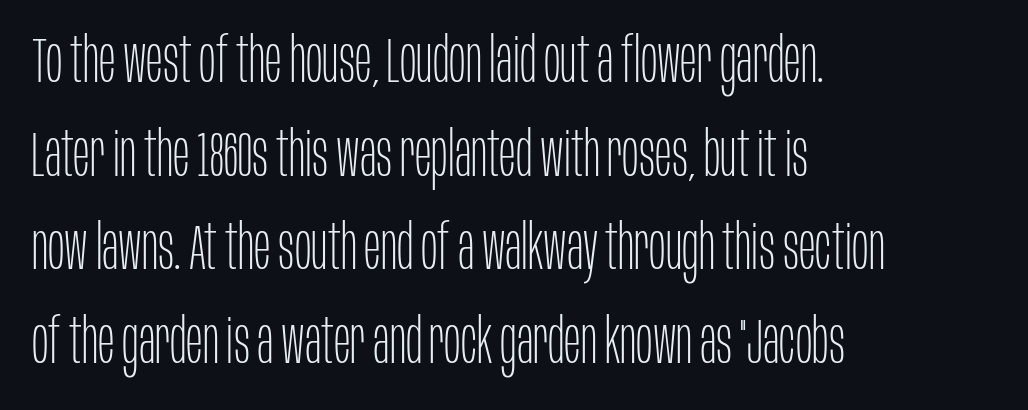
The image shows 62 px thin, condensed sans-serif type, upright; set left-aligned, normal line spacing (1.51x), normal letter spacing, not underlined; low stroke contrast and a large x-height.
